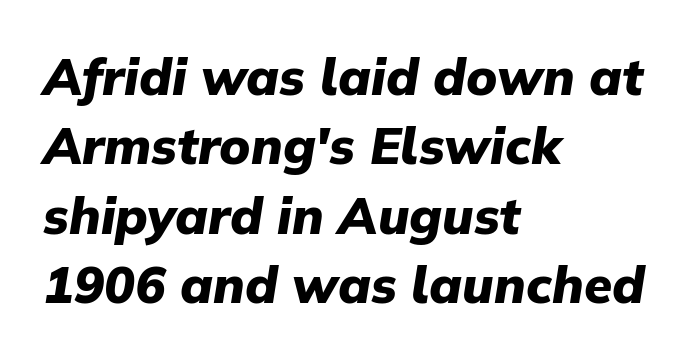
The image shows 51 px heavy type, italic (leaning right); set left-aligned, normal line spacing (1.36x), normal letter spacing, not underlined; low stroke contrast and a medium x-height.
